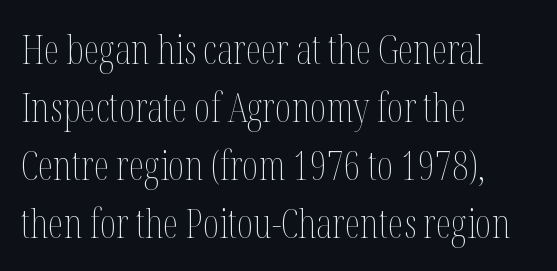
Q: Is the text bold? A: No.
Q: Is the text italic (slanted)? A: No, it is upright.
Q: Is the text underlined? A: No.
Q: How is the paragraph aligned? A: Left-aligned.
Q: Is the spacing between letters normal or unusually wide? A: Normal.
Q: Is the spacing between lines tight, normal or loose? A: Normal.
Q: Width (condensed, normal, or wide)? A: Condensed.
Q: Stroke contrast? A: Medium.
Q: x-height? A: Medium.
Q: Monospaced? A: No.
